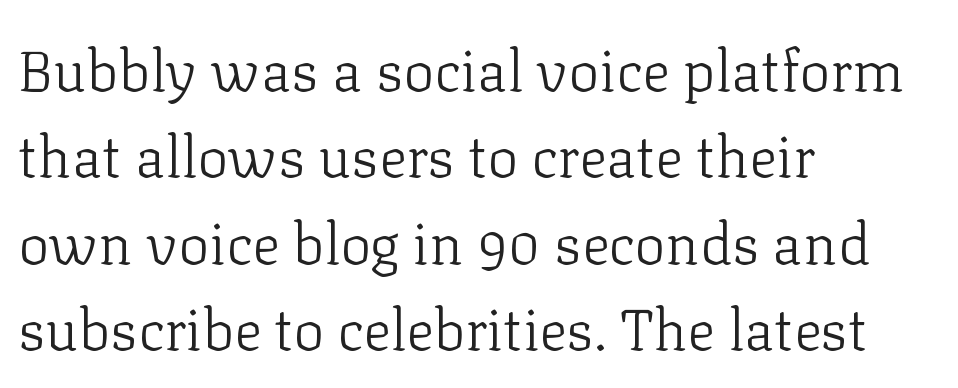
The image shows 58 px light serif type, upright; set left-aligned, normal line spacing (1.49x), normal letter spacing, not underlined; low stroke contrast and a medium x-height.
